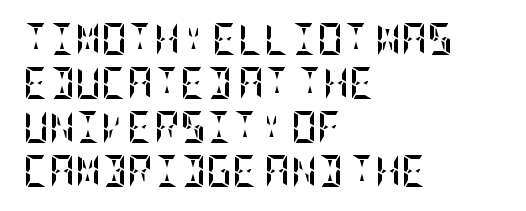
Q: Is the text bold? A: Yes.
Q: Is the text italic (slanted)? A: No, it is upright.
Q: Is the text underlined? A: No.
Q: How is the paragraph aligned? A: Left-aligned.
Q: Is the spacing between letters normal or unusually wide? A: Normal.
Q: Is the spacing between lines tight, normal or loose? A: Normal.
Q: Width (condensed, normal, or wide)? A: Condensed.
Q: Stroke contrast? A: Low.
Q: x-height? A: Large.
